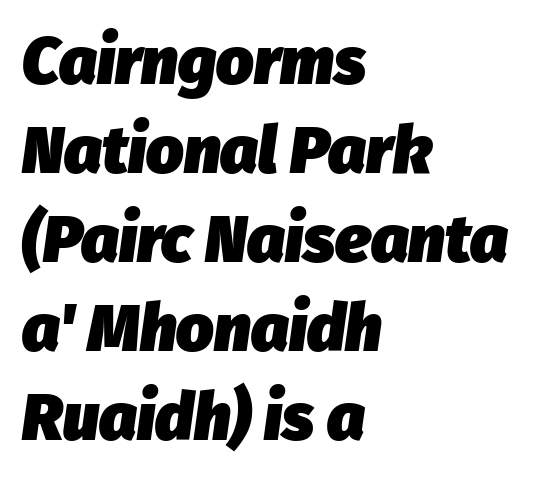
{"italic": "yes", "lean": "right", "slant_degrees": 8, "bold": "yes", "weight": "heavy", "width": "normal", "stroke_contrast": "low", "x_height": "medium", "monospaced": "no", "underline": "no", "align": "left", "line_spacing": "normal", "line_spacing_ratio": 1.35, "letter_spacing": "normal", "letter_spacing_em": 0.0, "glyph_px": 66}
